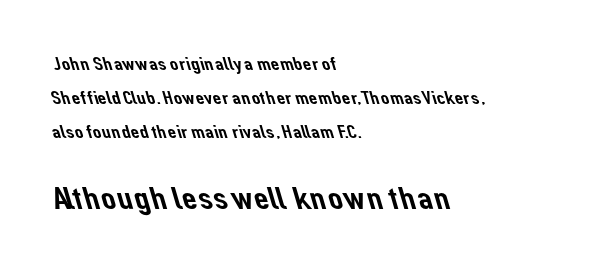
Q: Is the typeface a serif or a sans-serif typeface? A: Sans-serif.
Q: Is the text underlined? A: No.
Q: How is the paragraph aligned? A: Left-aligned.
Q: Is the spacing between letters normal or unusually wide? A: Normal.
Q: Which block of text is set in a larger size, the first (top) or the second (bottom)? A: The second (bottom) one.
Q: Width (condensed, normal, or wide)? A: Normal.
Q: Stroke contrast? A: Low.
Q: x-height? A: Medium.
Q: Monospaced? A: No.
